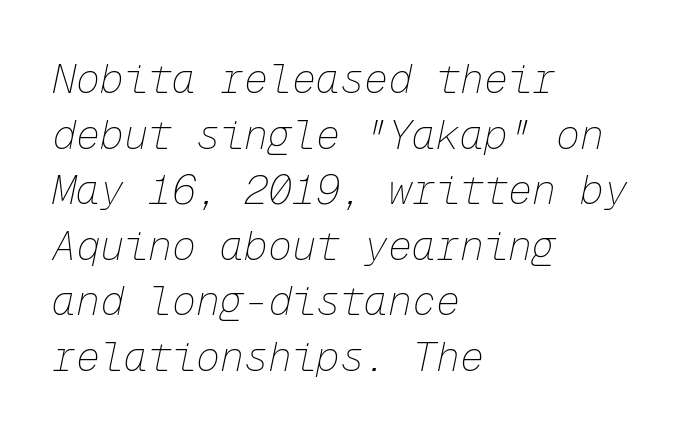
Q: Is the text bold? A: No.
Q: Is the text italic (slanted)? A: Yes, it leans right by about 12 degrees.
Q: Is the text underlined? A: No.
Q: How is the paragraph aligned? A: Left-aligned.
Q: Is the spacing between letters normal or unusually wide? A: Normal.
Q: Is the spacing between lines tight, normal or loose? A: Normal.
Q: Width (condensed, normal, or wide)? A: Normal.
Q: Stroke contrast? A: Low.
Q: x-height? A: Medium.
Q: Monospaced? A: Yes.
